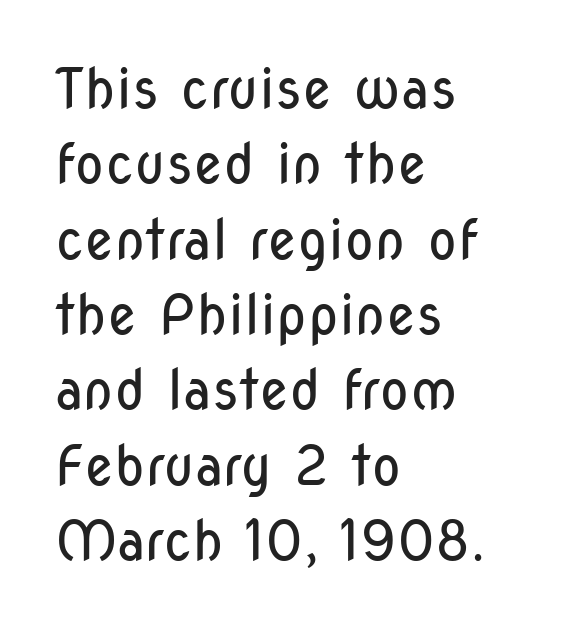
The setting favours the left margin, as ordinary paragraphs usually do. Unlike italic type, these characters show no tilt at all. Each word holds together tightly as a unit, with standard inter-letter gaps. Each letter keeps its own natural width here, so spacing adapts to shape.
